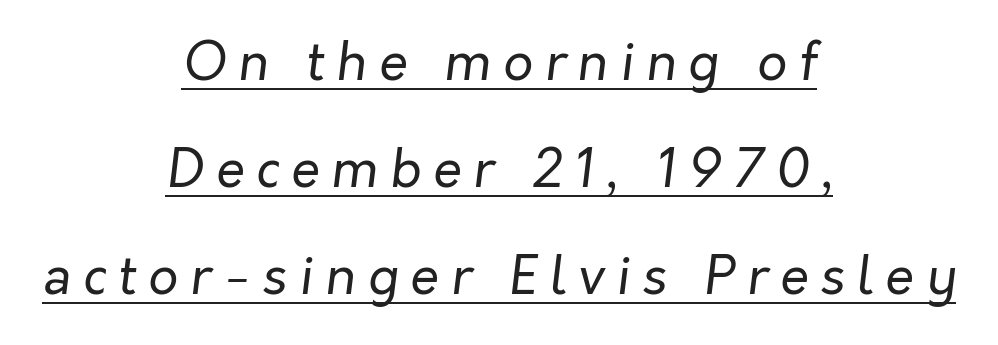
Stroke mass is kept to a normal reading level or below. The glyphs are accompanied by a horizontal stroke just below them. Airy leading. The letterforms stand isolated, each surrounded by extra space. Visually the block forms a symmetrical silhouette, jagged on both flanks. Here the designer chose a conventional face with non-uniform glyph widths.
